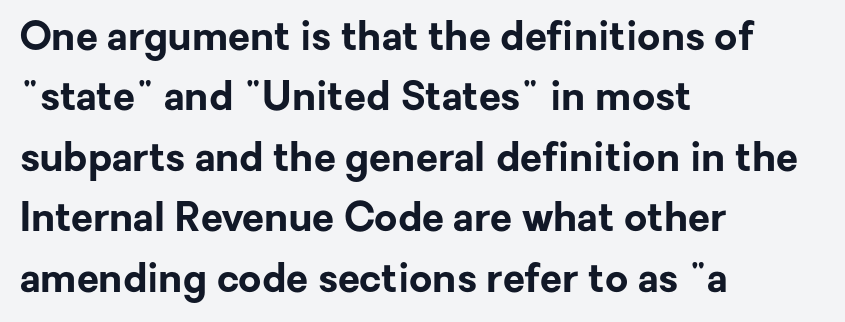
The image shows 40 px bold sans-serif type, upright; set left-aligned, normal line spacing (1.51x), normal letter spacing, not underlined; low stroke contrast and a medium x-height.
